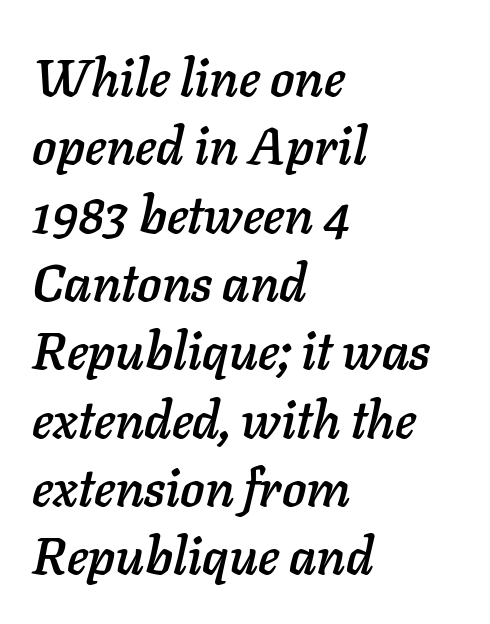
The image shows 51 px text type, italic (leaning right); set left-aligned, normal line spacing (1.34x), normal letter spacing, not underlined; low stroke contrast and a medium x-height.
